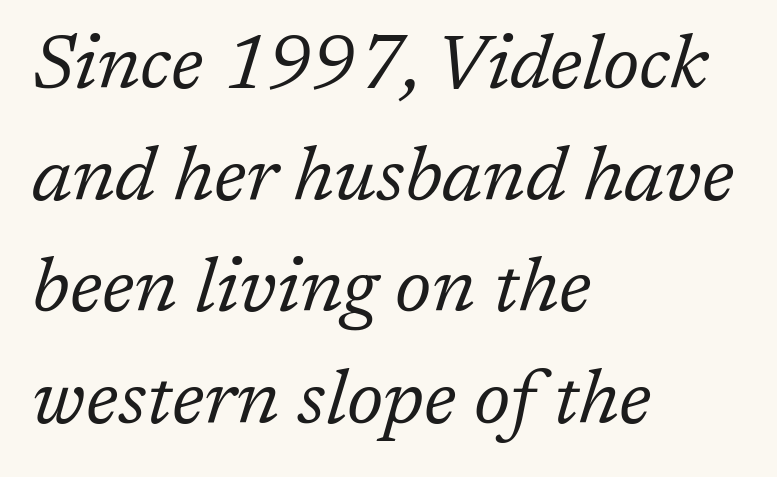
Q: Is the text bold? A: No.
Q: Is the text italic (slanted)? A: Yes, it leans right by about 17 degrees.
Q: Is the typeface a serif or a sans-serif typeface? A: Serif.
Q: Is the text underlined? A: No.
Q: How is the paragraph aligned? A: Left-aligned.
Q: Is the spacing between letters normal or unusually wide? A: Normal.
Q: Is the spacing between lines tight, normal or loose? A: Normal.
Q: Width (condensed, normal, or wide)? A: Normal.
Q: Stroke contrast? A: Low.
Q: x-height? A: Medium.
Q: Monospaced? A: No.
